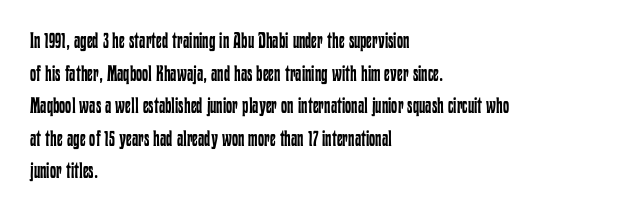
{"italic": "no", "bold": "no", "underline": "no", "align": "left", "line_spacing": "normal", "line_spacing_ratio": 1.48, "letter_spacing": "normal", "letter_spacing_em": 0.0, "glyph_px": 22}
